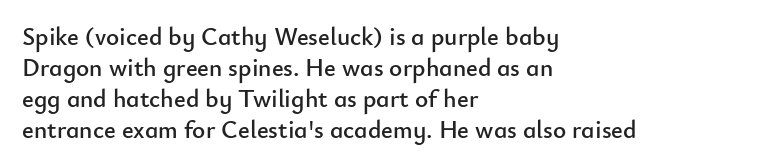
Q: Is the text italic (slanted)? A: No, it is upright.
Q: Is the text underlined? A: No.
Q: How is the paragraph aligned? A: Left-aligned.
Q: Is the spacing between letters normal or unusually wide? A: Normal.
